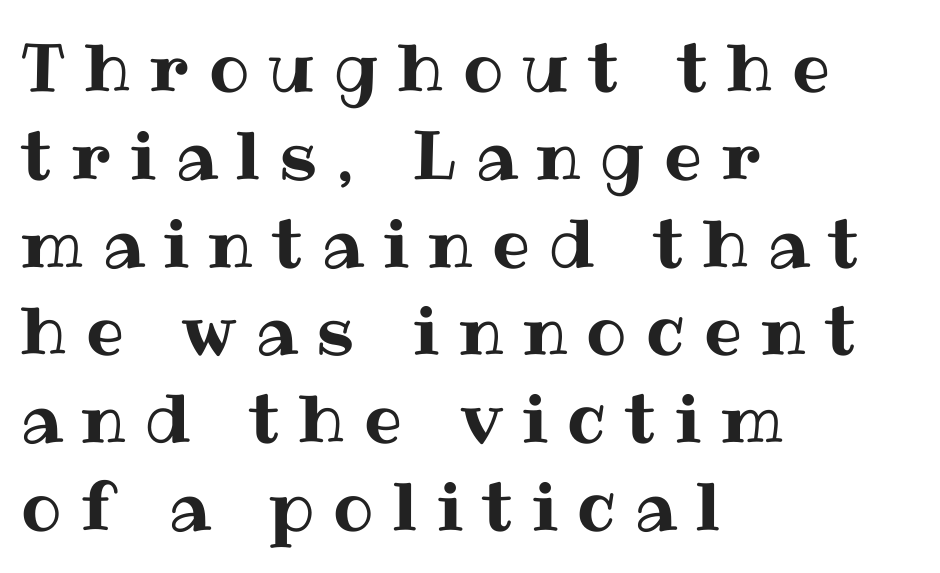
The rendering inserts visible extra space after every character. Think of a printed novel: that variable character pitch is what you see here. The vertical gap from one line to the next is medium. Anything drawn beneath the words? Only blank space. Line beginnings align vertically; line endings do not.
